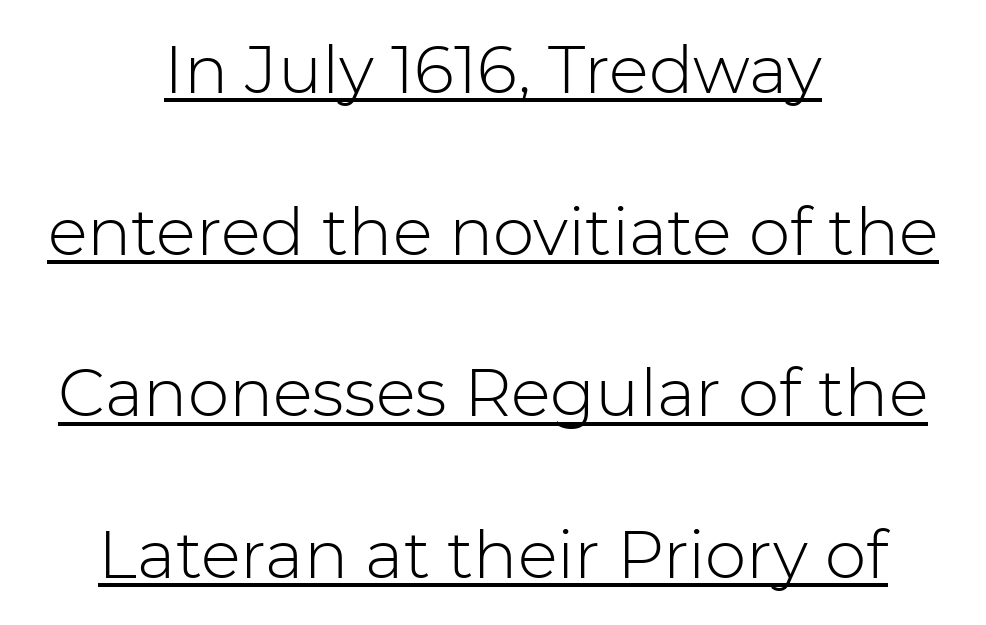
Q: Is the text bold? A: No.
Q: Is the text italic (slanted)? A: No, it is upright.
Q: Is the typeface a serif or a sans-serif typeface? A: Sans-serif.
Q: Is the text underlined? A: Yes.
Q: How is the paragraph aligned? A: Centered.
Q: Is the spacing between letters normal or unusually wide? A: Normal.
Q: Is the spacing between lines tight, normal or loose? A: Loose.
Q: Width (condensed, normal, or wide)? A: Normal.
Q: Stroke contrast? A: Low.
Q: x-height? A: Medium.
Q: Monospaced? A: No.
